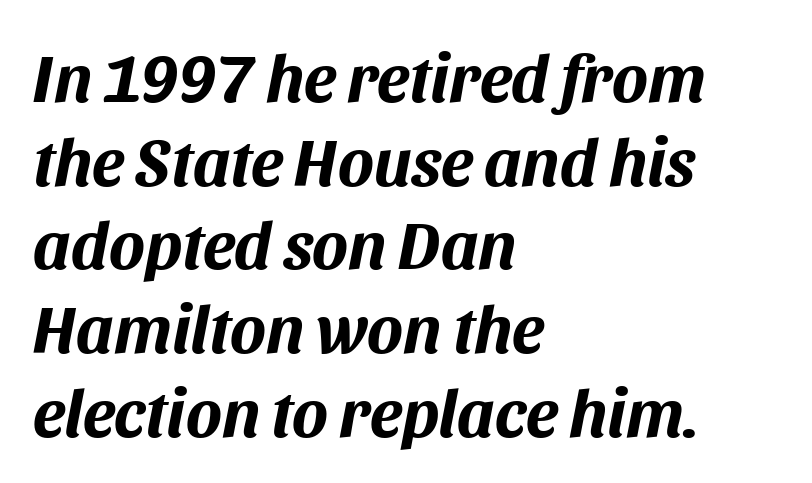
{"italic": "yes", "lean": "right", "slant_degrees": 11, "bold": "yes", "weight": "bold", "width": "normal", "stroke_contrast": "medium", "x_height": "large", "monospaced": "no", "underline": "no", "align": "left", "line_spacing": "normal", "line_spacing_ratio": 1.25, "letter_spacing": "normal", "letter_spacing_em": 0.0, "glyph_px": 67}
